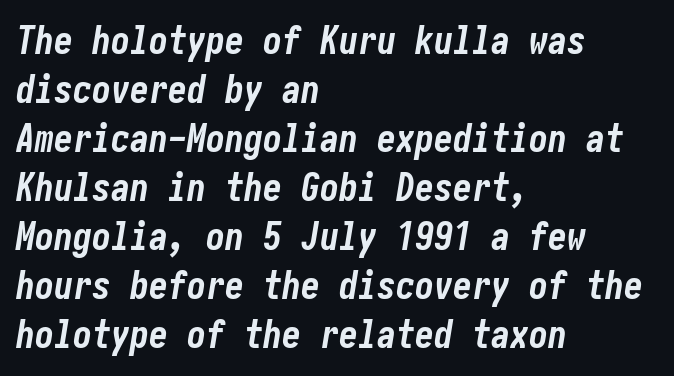
If you measured baseline to baseline, you'd find a middling distance. The zone under the glyphs is completely vacant. Is the letter spacing exaggerated? No — it looks like the ordinary default. The rendering applies a slant to the glyphs.
